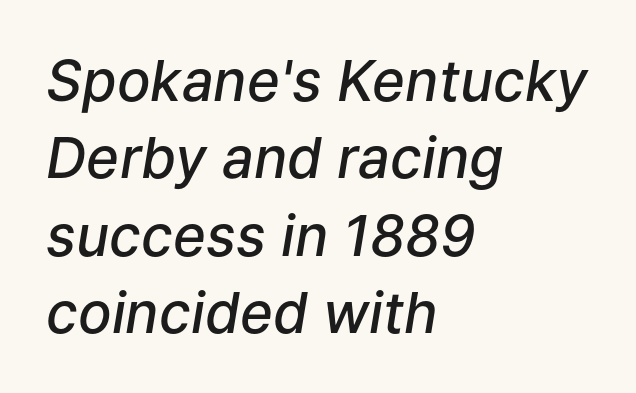
Q: Is the text bold? A: Semi-bold.
Q: Is the text italic (slanted)? A: Yes, it leans right by about 9 degrees.
Q: Is the text underlined? A: No.
Q: How is the paragraph aligned? A: Left-aligned.
Q: Is the spacing between letters normal or unusually wide? A: Normal.
Q: Is the spacing between lines tight, normal or loose? A: Normal.
Q: Width (condensed, normal, or wide)? A: Normal.
Q: Stroke contrast? A: Low.
Q: x-height? A: Medium.
Q: Monospaced? A: No.
